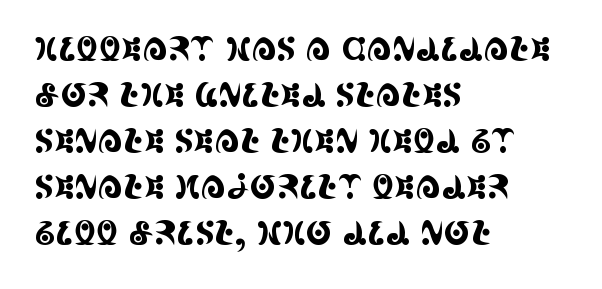
The image shows 32 px condensed serif type, upright; set left-aligned, normal line spacing (1.44x), normal letter spacing, not underlined; a large x-height.
